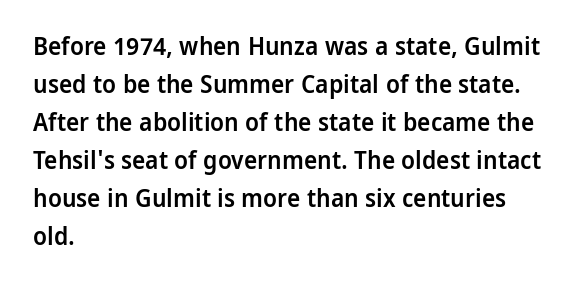
Q: Is the text bold? A: Semi-bold.
Q: Is the text italic (slanted)? A: No, it is upright.
Q: Is the text underlined? A: No.
Q: How is the paragraph aligned? A: Left-aligned.
Q: Is the spacing between letters normal or unusually wide? A: Normal.
Q: Is the spacing between lines tight, normal or loose? A: Normal.
